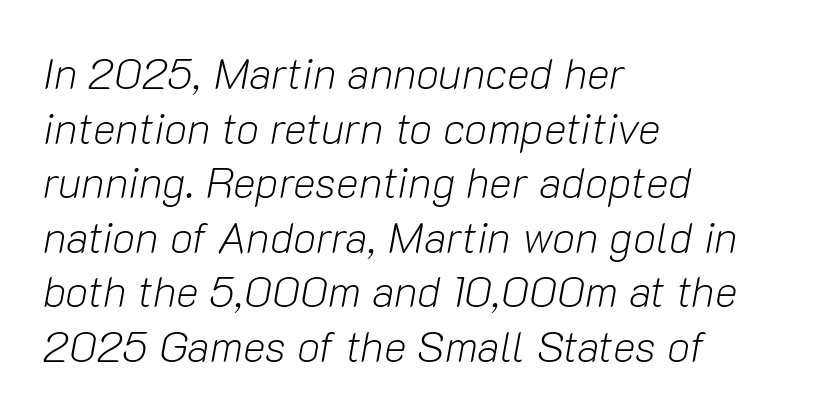
The passage shown has conventional tracking throughout. Ink coverage per letter is moderate at most. The face used here is proportionally spaced, like ordinary book or web type. Baseline-to-baseline distance is the conventional proportion of letter height.
